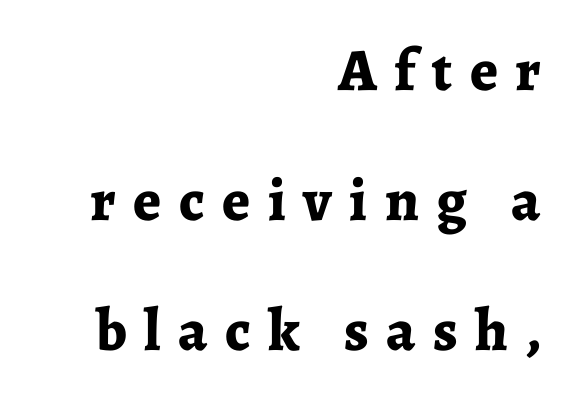
Q: Is the text bold? A: Yes.
Q: Is the text italic (slanted)? A: No, it is upright.
Q: Is the typeface a serif or a sans-serif typeface? A: Serif.
Q: Is the text underlined? A: No.
Q: How is the paragraph aligned? A: Right-aligned.
Q: Is the spacing between letters normal or unusually wide? A: Unusually wide.
Q: Is the spacing between lines tight, normal or loose? A: Loose.
Q: Width (condensed, normal, or wide)? A: Normal.
Q: Stroke contrast? A: Low.
Q: x-height? A: Medium.
Q: Monospaced? A: No.
